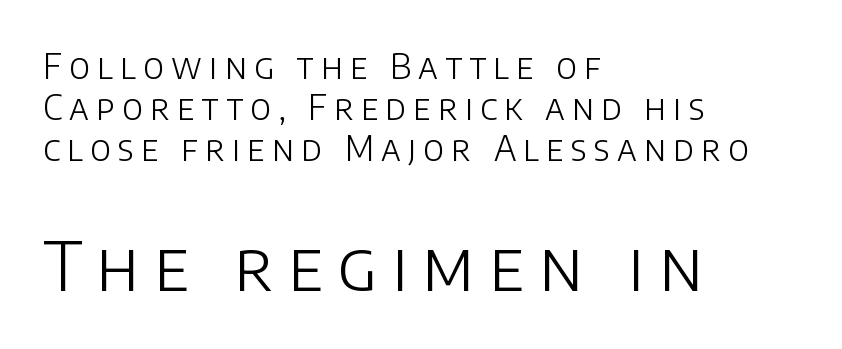
Q: Is the text bold? A: No.
Q: Is the text italic (slanted)? A: No, it is upright.
Q: Is the typeface a serif or a sans-serif typeface? A: Sans-serif.
Q: Is the text underlined? A: No.
Q: How is the paragraph aligned? A: Left-aligned.
Q: Is the spacing between letters normal or unusually wide? A: Unusually wide.
Q: Which block of text is set in a larger size, the first (top) or the second (bottom)? A: The second (bottom) one.
Q: Width (condensed, normal, or wide)? A: Normal.
Q: Stroke contrast? A: Low.
Q: x-height? A: Large.
Q: Monospaced? A: No.
